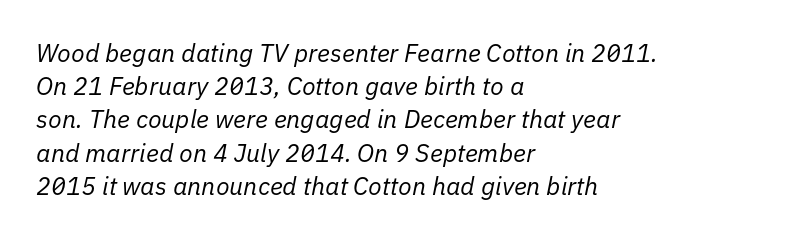
Q: Is the text bold? A: No.
Q: Is the text italic (slanted)? A: Yes, it leans right by about 11 degrees.
Q: Is the text underlined? A: No.
Q: How is the paragraph aligned? A: Left-aligned.
Q: Is the spacing between letters normal or unusually wide? A: Normal.
Q: Is the spacing between lines tight, normal or loose? A: Normal.
